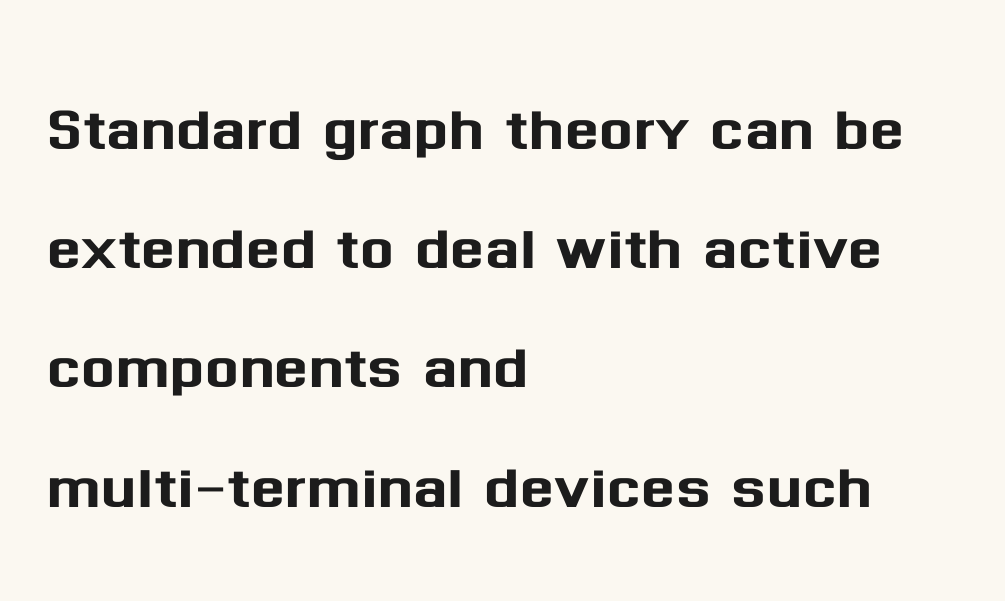
Q: Is the text italic (slanted)? A: No, it is upright.
Q: Is the typeface a serif or a sans-serif typeface? A: Sans-serif.
Q: Is the text underlined? A: No.
Q: How is the paragraph aligned? A: Left-aligned.
Q: Is the spacing between letters normal or unusually wide? A: Normal.
Q: Is the spacing between lines tight, normal or loose? A: Normal.
Q: Width (condensed, normal, or wide)? A: Normal.
Q: Stroke contrast? A: Medium.
Q: x-height? A: Medium.
Q: Monospaced? A: No.
